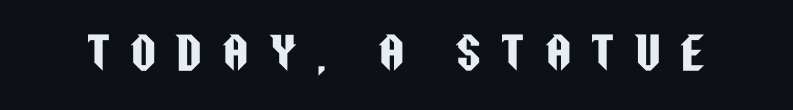
These lines are composed in type without serifs. The lettering holds an erect, upright posture throughout. Display-style spreading of the glyphs; the letterfit is very open. Rule under the text: the space is simply empty.
